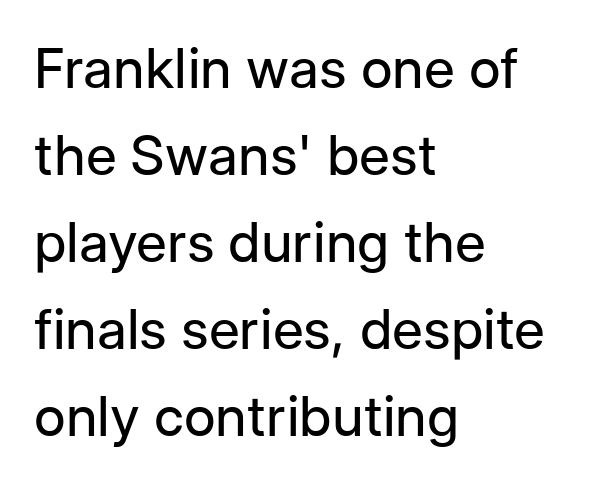
The image shows 55 px regular-weight sans-serif type, upright; set left-aligned, normal line spacing (1.58x), normal letter spacing, not underlined; low stroke contrast and a medium x-height.
